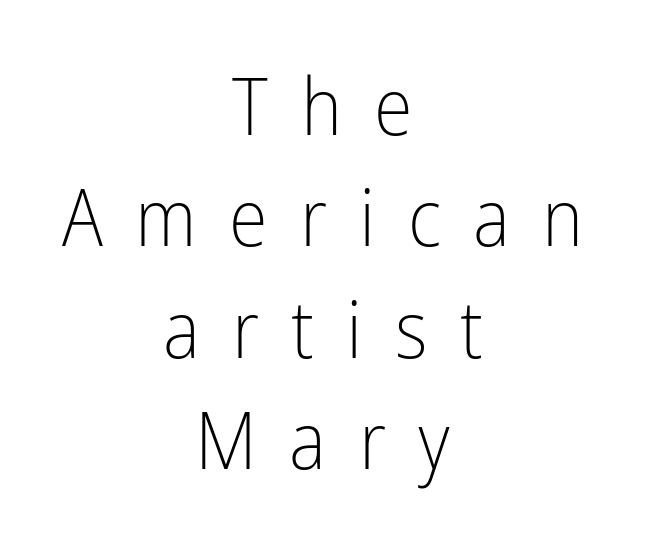
Q: Is the text bold? A: No.
Q: Is the text italic (slanted)? A: No, it is upright.
Q: Is the typeface a serif or a sans-serif typeface? A: Sans-serif.
Q: Is the text underlined? A: No.
Q: How is the paragraph aligned? A: Centered.
Q: Is the spacing between letters normal or unusually wide? A: Unusually wide.
Q: Is the spacing between lines tight, normal or loose? A: Normal.
Q: Width (condensed, normal, or wide)? A: Condensed.
Q: Stroke contrast? A: Low.
Q: x-height? A: Medium.
Q: Monospaced? A: No.
